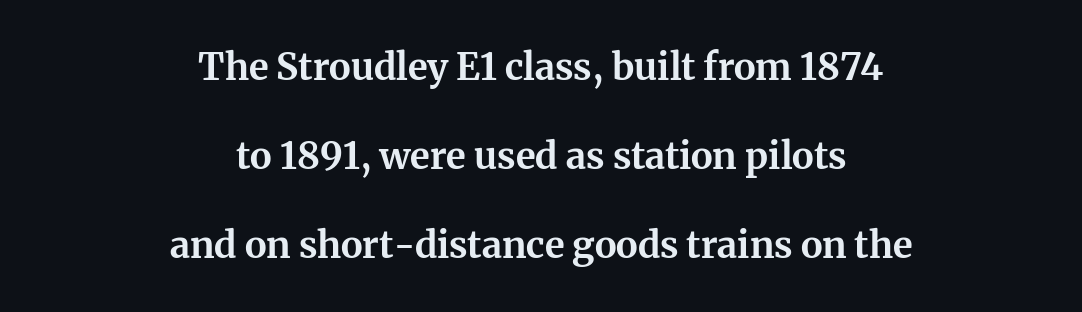
Q: Is the text bold? A: Yes.
Q: Is the text italic (slanted)? A: No, it is upright.
Q: Is the typeface a serif or a sans-serif typeface? A: Serif.
Q: Is the text underlined? A: No.
Q: How is the paragraph aligned? A: Centered.
Q: Is the spacing between letters normal or unusually wide? A: Normal.
Q: Is the spacing between lines tight, normal or loose? A: Loose.
Q: Width (condensed, normal, or wide)? A: Normal.
Q: Stroke contrast? A: Medium.
Q: x-height? A: Medium.
Q: Monospaced? A: No.
